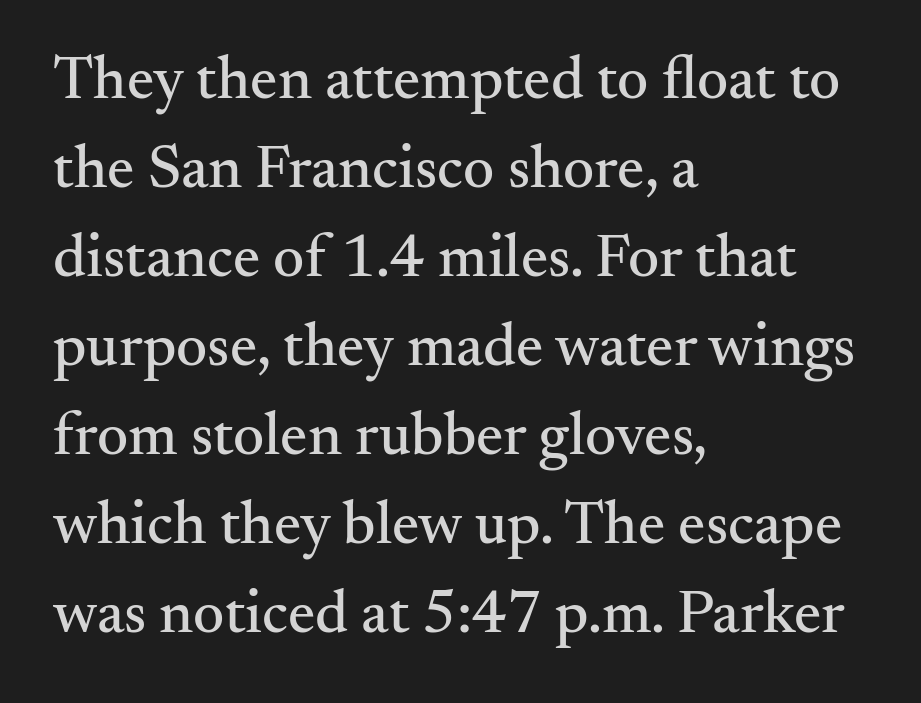
Each letter keeps its own natural width here, so spacing adapts to shape. The letters sit at their default tracking, neither squeezed nor spread. This is the regular roman posture of the typeface. Plain, unruled lines of type.
